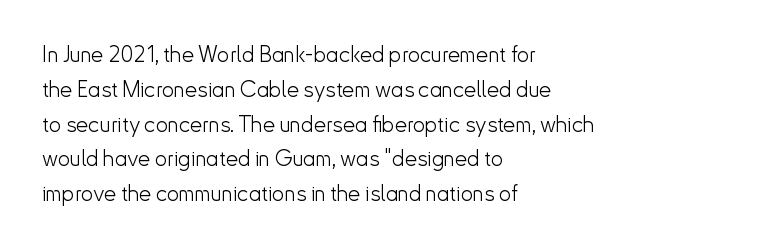
The image shows 22 px text type, upright; set left-aligned, normal line spacing (1.58x), normal letter spacing, not underlined.
